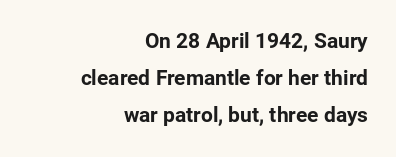
The image shows 21 px bold type, upright; set right-aligned, line spacing 1.77x, normal letter spacing, not underlined.
